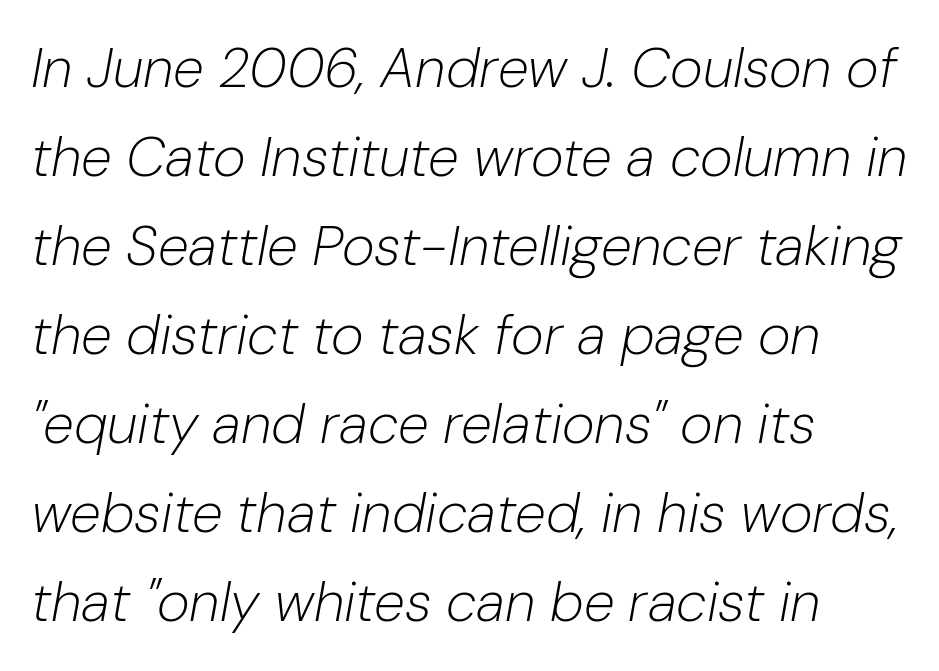
The image shows 56 px light type, italic (leaning right); set left-aligned, normal line spacing (1.59x), normal letter spacing, not underlined; low stroke contrast and a medium x-height.
